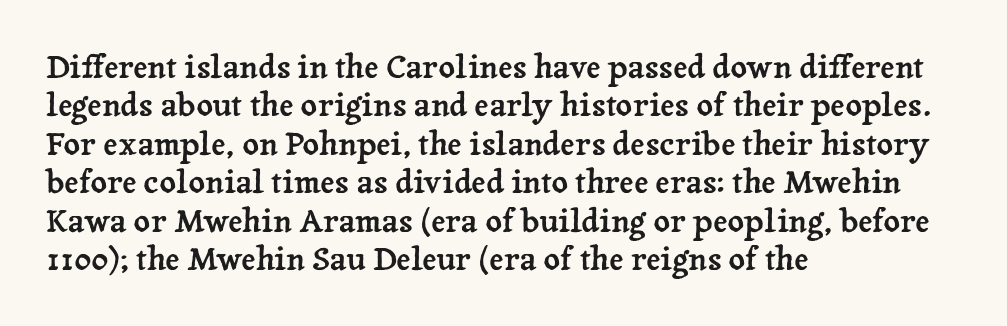
Q: Is the text italic (slanted)? A: No, it is upright.
Q: Is the typeface a serif or a sans-serif typeface? A: Serif.
Q: Is the text underlined? A: No.
Q: How is the paragraph aligned? A: Left-aligned.
Q: Is the spacing between letters normal or unusually wide? A: Normal.
Q: Width (condensed, normal, or wide)? A: Normal.
Q: Stroke contrast? A: Low.
Q: x-height? A: Medium.
Q: Monospaced? A: No.
